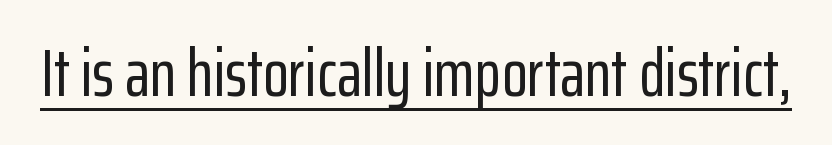
Looks like someone drew a line under every word here. What kind of face is this? One without serifs — a sans. Is this a fixed-width face? No — the glyphs have proportional, varying widths. The tracking reads as untouched default to a designer's eye. The font's upright variant was chosen for this text.
